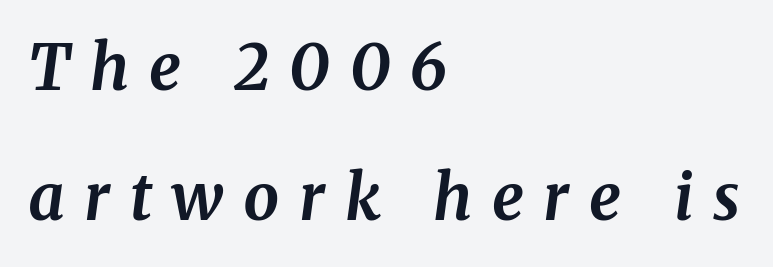
{"serif": "yes", "italic": "yes", "lean": "right", "slant_degrees": 8, "bold": "yes", "weight": "bold", "width": "normal", "stroke_contrast": "medium", "x_height": "medium", "monospaced": "no", "underline": "no", "align": "left", "line_spacing": "loose", "line_spacing_ratio": 2.07, "letter_spacing": "wide", "letter_spacing_em": 0.31, "glyph_px": 63}
